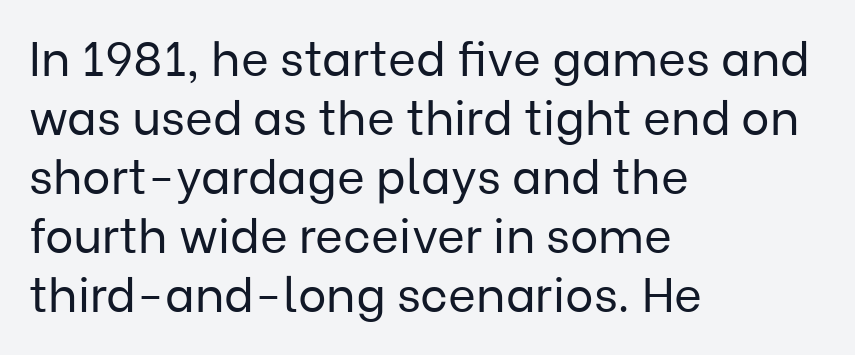
The image shows 48 px regular-weight sans-serif type, upright; set left-aligned, line spacing 1.23x, normal letter spacing, not underlined; low stroke contrast and a medium x-height.
